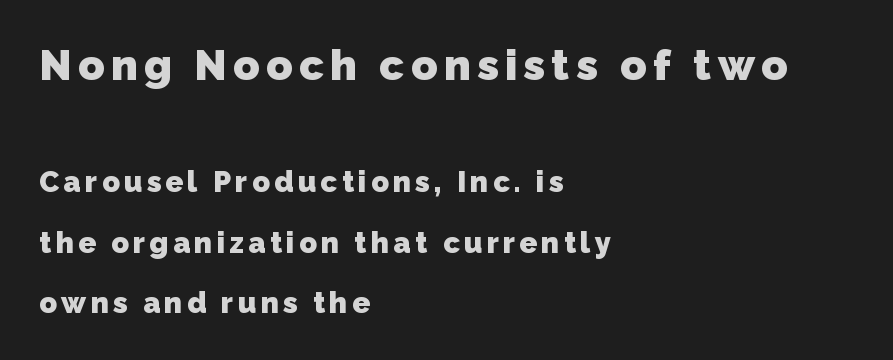
The image shows 43 px heavy sans-serif type; set left-aligned, loose line spacing (2.1x), not underlined; the first (top) block is 1.48x larger; low stroke contrast and a medium x-height.
